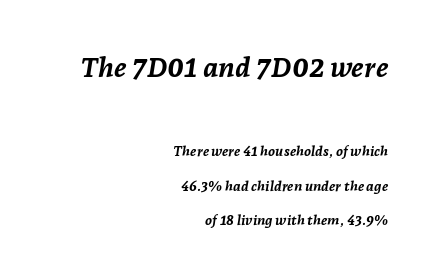
Q: Is the text bold? A: Yes.
Q: Is the text italic (slanted)? A: Yes, it leans right by about 7 degrees.
Q: Is the text underlined? A: No.
Q: How is the paragraph aligned? A: Right-aligned.
Q: Is the spacing between letters normal or unusually wide? A: Normal.
Q: Is the spacing between lines tight, normal or loose? A: Loose.
Q: Which block of text is set in a larger size, the first (top) or the second (bottom)? A: The first (top) one.
Q: Width (condensed, normal, or wide)? A: Normal.
Q: Stroke contrast? A: Low.
Q: x-height? A: Medium.
Q: Monospaced? A: No.
